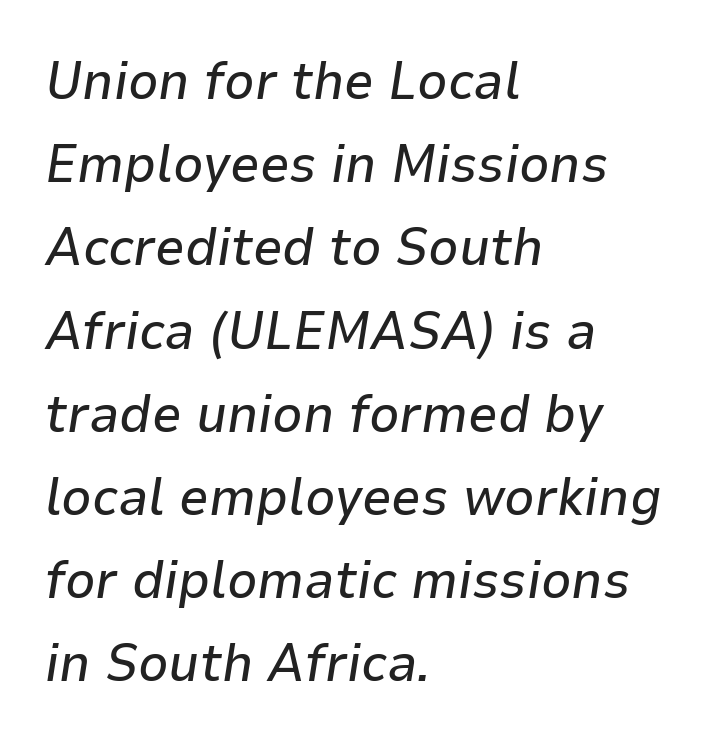
The lines in this sample share a left origin and differ only in where they stop. Style check: oblique. What stands out about the letter spacing? Nothing — it is the standard amount. Is this a fixed-width face? No — the glyphs have proportional, varying widths. Underlining? Definitely not there. Is there much room between lines? A standard amount, neither cramped nor airy.
